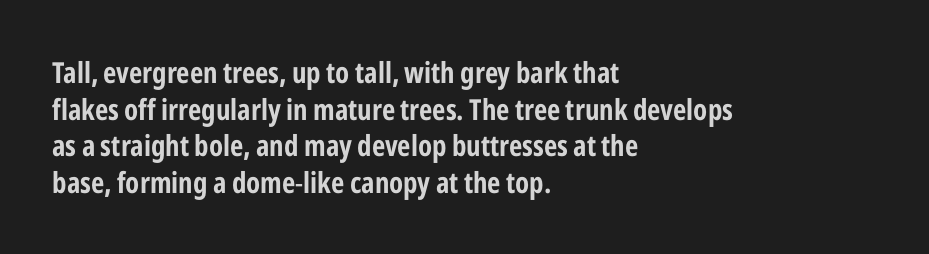
The image shows 29 px condensed sans-serif type, upright; set left-aligned, normal line spacing (1.26x), normal letter spacing, not underlined; low stroke contrast and a medium x-height.
